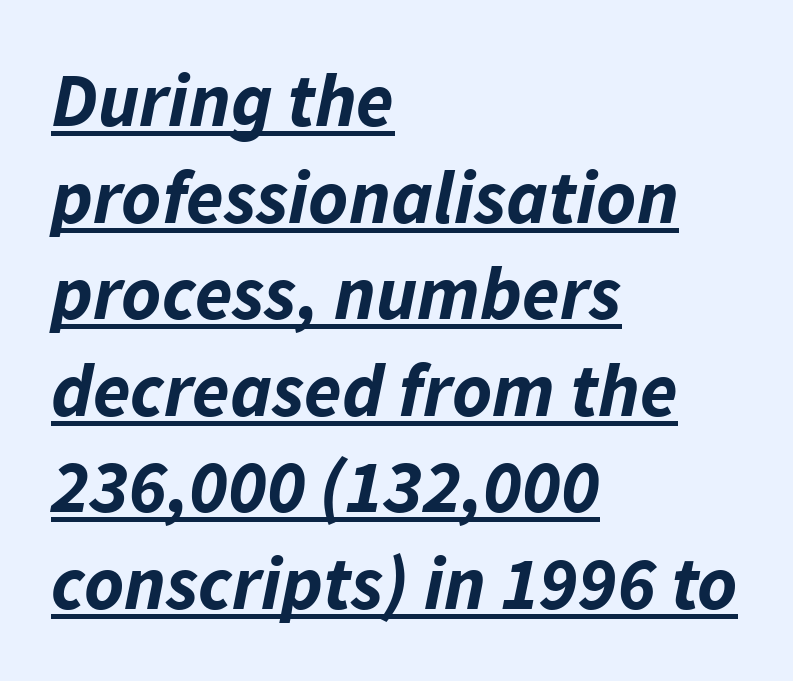
Q: Is the text bold? A: Yes.
Q: Is the text italic (slanted)? A: Yes, it leans right by about 11 degrees.
Q: Is the text underlined? A: Yes.
Q: How is the paragraph aligned? A: Left-aligned.
Q: Is the spacing between letters normal or unusually wide? A: Normal.
Q: Is the spacing between lines tight, normal or loose? A: Normal.
Q: Width (condensed, normal, or wide)? A: Normal.
Q: Stroke contrast? A: Low.
Q: x-height? A: Medium.
Q: Monospaced? A: No.
